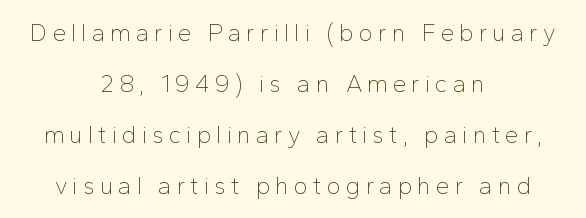
Q: Is the text bold? A: No.
Q: Is the text italic (slanted)? A: No, it is upright.
Q: Is the text underlined? A: No.
Q: How is the paragraph aligned? A: Centered.
Q: Is the spacing between letters normal or unusually wide? A: Unusually wide.
Q: Is the spacing between lines tight, normal or loose? A: Loose.
